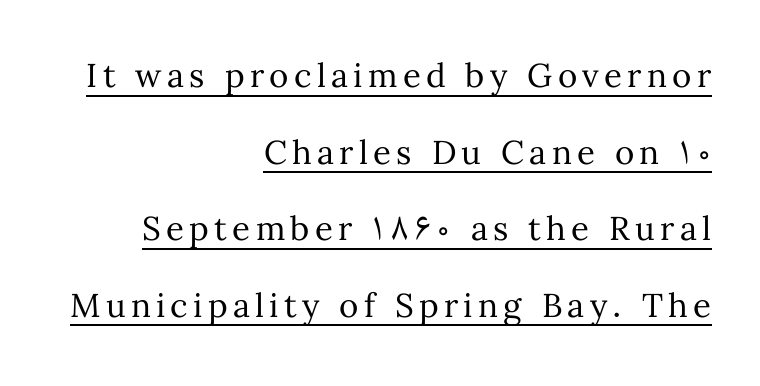
{"italic": "no", "bold": "no", "weight": "regular", "width": "normal", "stroke_contrast": "medium", "x_height": "medium", "monospaced": "no", "underline": "yes", "align": "right", "line_spacing": "loose", "line_spacing_ratio": 2.32, "glyph_px": 33}
